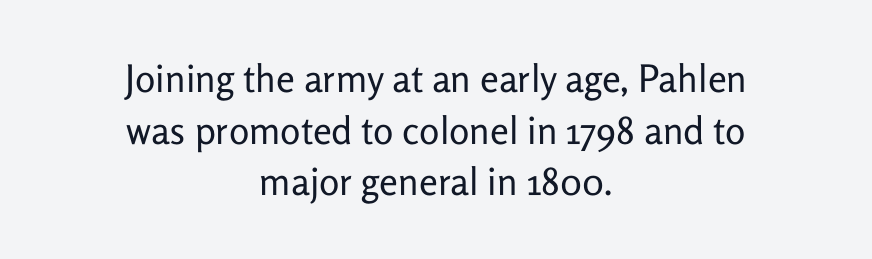
{"serif": "no", "italic": "no", "bold": "no", "weight": "regular", "width": "normal", "stroke_contrast": "low", "x_height": "medium", "monospaced": "no", "underline": "no", "align": "center", "line_spacing": "normal", "line_spacing_ratio": 1.36, "letter_spacing": "normal", "letter_spacing_em": 0.0, "glyph_px": 38}
